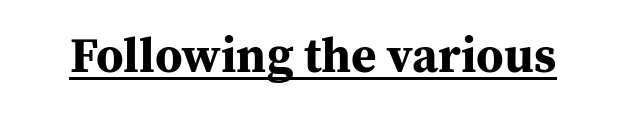
The image shows 49 px bold serif type, upright; set normal letter spacing, underlined; medium stroke contrast and a medium x-height.
